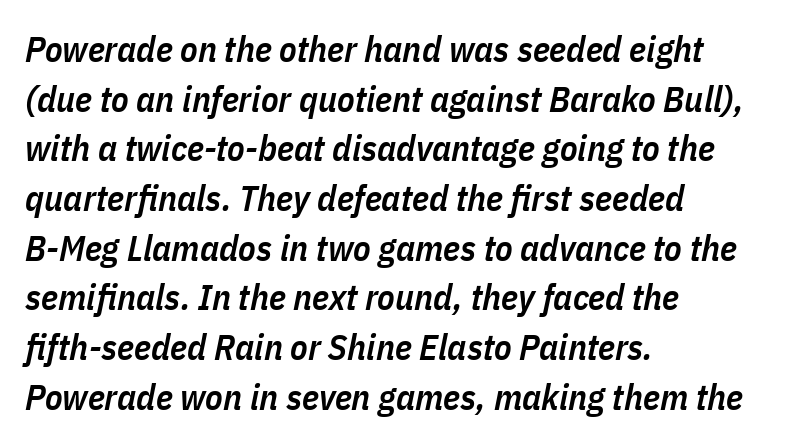
{"italic": "yes", "lean": "right", "slant_degrees": 11, "bold": "semi", "weight": "semibold", "width": "condensed", "stroke_contrast": "low", "x_height": "medium", "monospaced": "no", "underline": "no", "align": "left", "line_spacing": "normal", "line_spacing_ratio": 1.38, "letter_spacing": "normal", "letter_spacing_em": 0.0, "glyph_px": 36}
